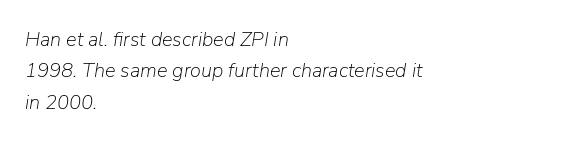
Unmarked baselines from the first word to the last. The line texture is even and compact thanks to regular tracking. Alignment: flush left. The lettering tilts uniformly, giving the passage an italic look. Is the type heavy? It reads as light-to-regular instead.
